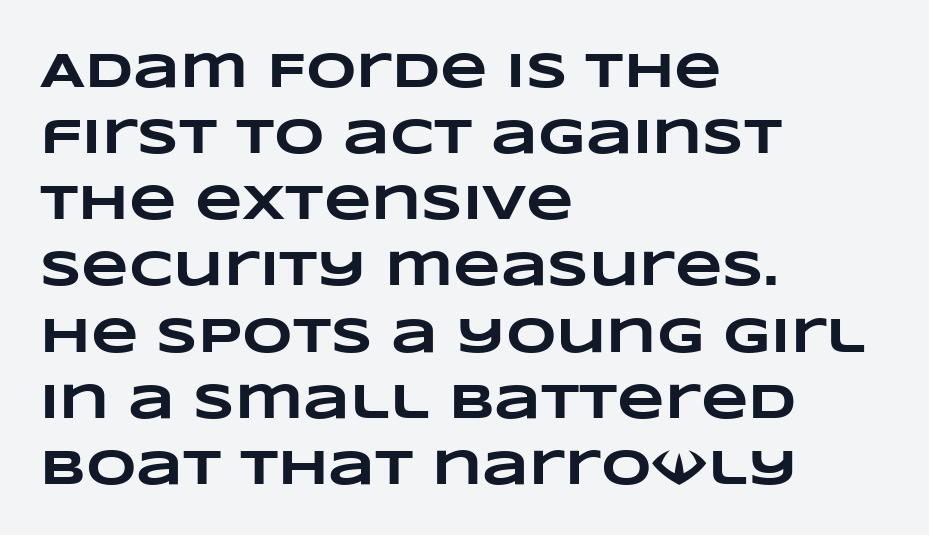
The image shows 49 px heavy, wide type; set left-aligned, normal line spacing (1.35x), normal letter spacing, not underlined; low stroke contrast and a large x-height.
